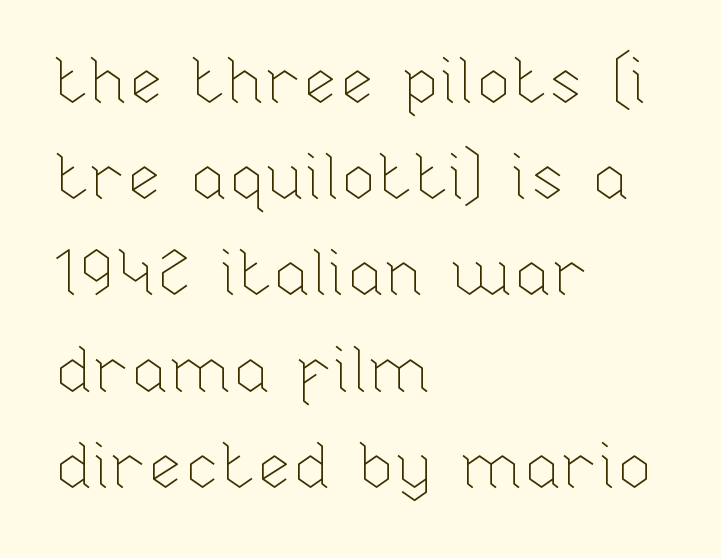
{"italic": "no", "bold": "no", "weight": "thin", "width": "normal", "stroke_contrast": "low", "x_height": "medium", "monospaced": "no", "underline": "no", "align": "left", "line_spacing": "normal", "line_spacing_ratio": 1.48, "letter_spacing": "normal", "letter_spacing_em": 0.0, "glyph_px": 65}
